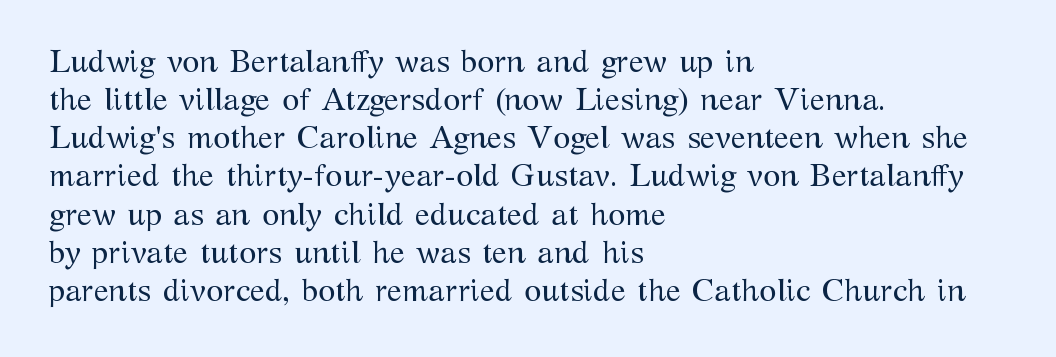
The image shows 31 px regular-weight serif type, upright; set left-aligned, line spacing 1.23x, normal letter spacing, not underlined; medium stroke contrast and a medium x-height.
